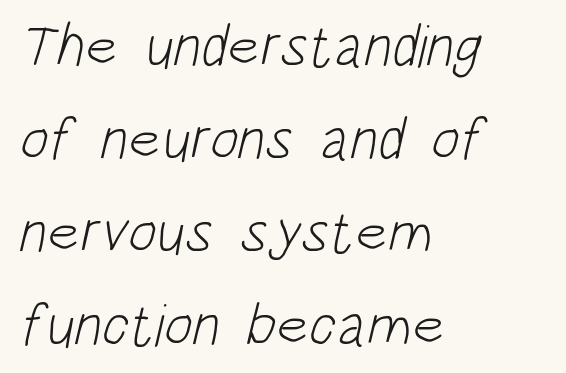
{"serif": "no", "bold": "no", "weight": "light", "width": "condensed", "stroke_contrast": "low", "x_height": "large", "monospaced": "no", "underline": "no", "align": "left", "line_spacing": "normal", "line_spacing_ratio": 1.55, "letter_spacing": "normal", "letter_spacing_em": 0.0, "glyph_px": 60}
